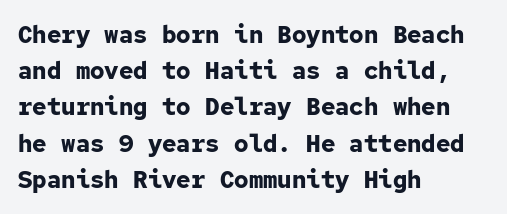
{"italic": "no", "bold": "yes", "underline": "no", "align": "left", "line_spacing": "normal", "line_spacing_ratio": 1.51, "letter_spacing": "normal", "letter_spacing_em": 0.0, "glyph_px": 24}
